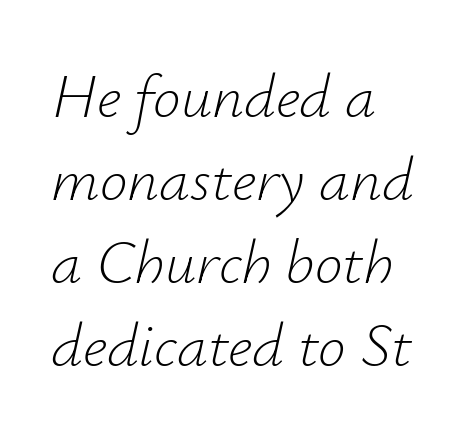
The image shows 62 px light type, italic (leaning right); set left-aligned, normal line spacing (1.34x), normal letter spacing, not underlined; low stroke contrast and a small x-height.
